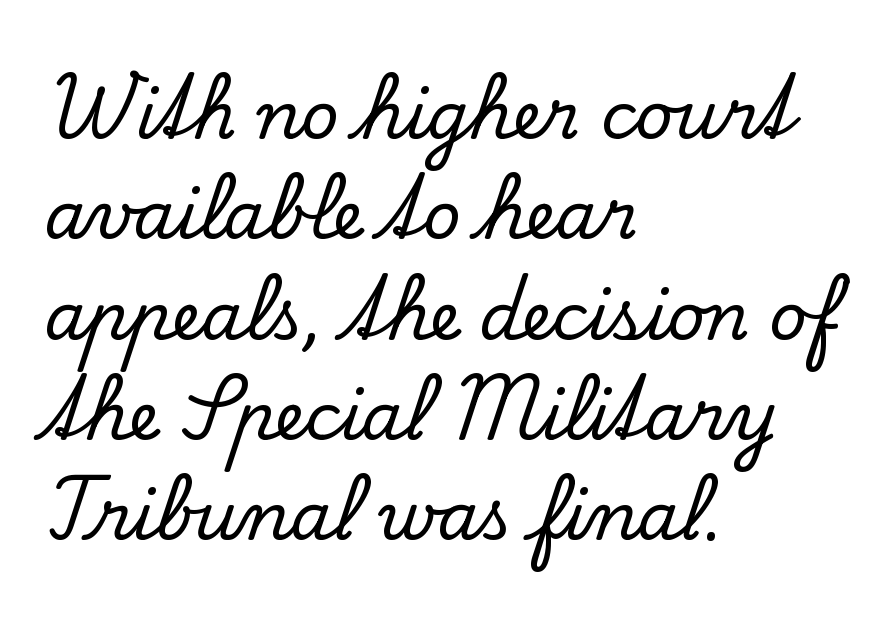
The image shows 66 px serif type; set left-aligned, normal line spacing (1.52x), normal letter spacing, not underlined; low stroke contrast and a small x-height.
